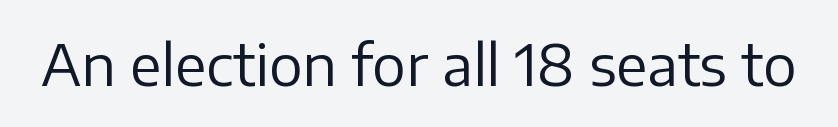
Q: Is the text bold? A: No.
Q: Is the text italic (slanted)? A: No, it is upright.
Q: Is the typeface a serif or a sans-serif typeface? A: Sans-serif.
Q: Is the text underlined? A: No.
Q: Is the spacing between letters normal or unusually wide? A: Normal.
Q: Width (condensed, normal, or wide)? A: Normal.
Q: Stroke contrast? A: Low.
Q: x-height? A: Medium.
Q: Monospaced? A: No.
